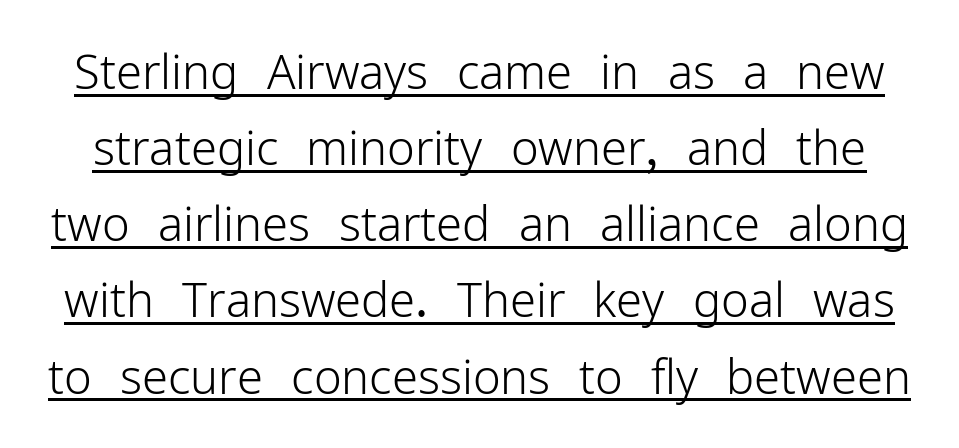
{"serif": "no", "italic": "no", "bold": "no", "weight": "light", "width": "normal", "stroke_contrast": "low", "x_height": "medium", "monospaced": "no", "underline": "yes", "line_spacing": "normal", "line_spacing_ratio": 1.62, "letter_spacing": "normal", "letter_spacing_em": 0.0, "glyph_px": 47}
